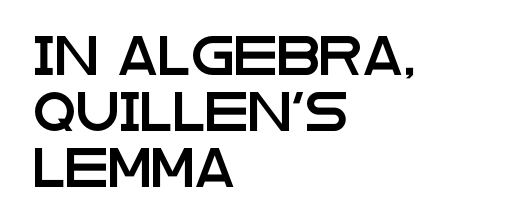
{"serif": "no", "italic": "no", "width": "wide", "stroke_contrast": "low", "x_height": "large", "monospaced": "no", "underline": "no", "align": "left", "line_spacing": "normal", "line_spacing_ratio": 1.43, "letter_spacing": "normal", "letter_spacing_em": 0.0, "glyph_px": 39}
